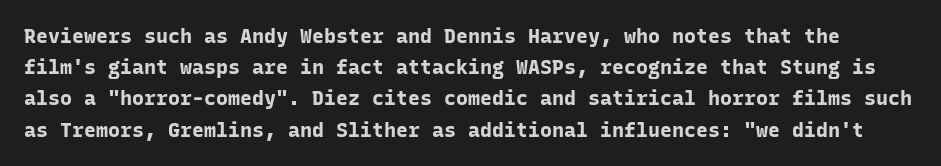
{"italic": "no", "bold": "yes", "underline": "no", "line_spacing": "normal", "line_spacing_ratio": 1.56, "letter_spacing": "normal", "letter_spacing_em": 0.0, "glyph_px": 20}
